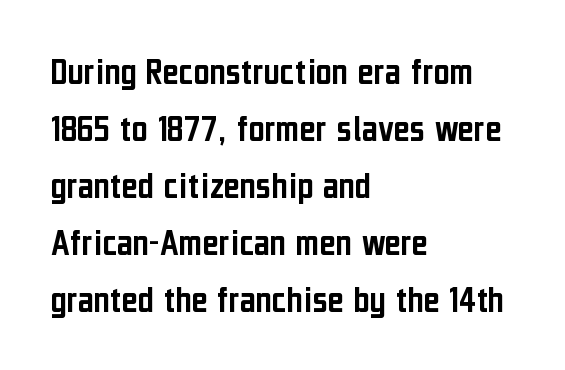
The image shows 39 px condensed sans-serif type, upright; set left-aligned, normal line spacing (1.46x), normal letter spacing, not underlined; low stroke contrast and a medium x-height.
